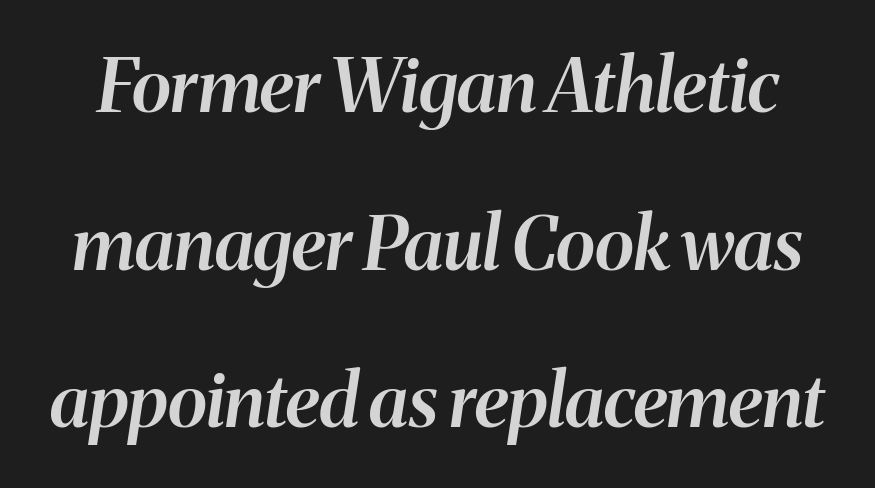
Q: Is the text bold? A: Semi-bold.
Q: Is the text italic (slanted)? A: Yes, it leans right by about 8 degrees.
Q: Is the text underlined? A: No.
Q: Is the spacing between letters normal or unusually wide? A: Normal.
Q: Is the spacing between lines tight, normal or loose? A: Loose.
Q: Width (condensed, normal, or wide)? A: Normal.
Q: Stroke contrast? A: Medium.
Q: x-height? A: Medium.
Q: Monospaced? A: No.
